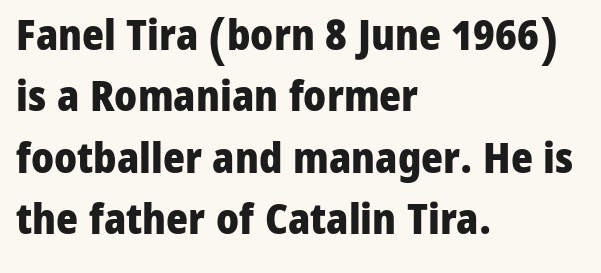
The passage shown is not underscored anywhere. The letters stand straight up with perfectly vertical stems. The block of text has a typical density, with ordinary space between rows. The face used here has the dense, thick strokes of a bold.
